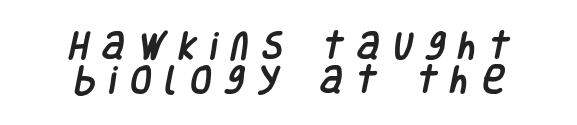
The baseline area is clear. Closely set lines give the paragraph a compact silhouette. Proportional: the letters do not fall into vertical columns. What stands out about the letter spacing? Its width — letters are far apart. Horizontally, the lines are justified to the midpoint only.
